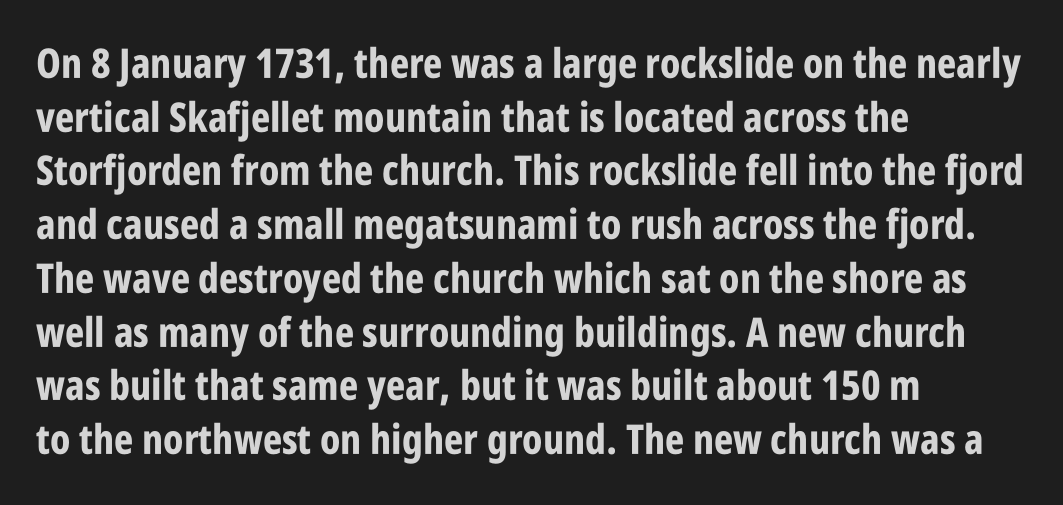
{"serif": "no", "italic": "no", "bold": "yes", "weight": "bold", "width": "condensed", "stroke_contrast": "low", "x_height": "large", "monospaced": "no", "underline": "no", "align": "left", "line_spacing": "normal", "line_spacing_ratio": 1.31, "letter_spacing": "normal", "letter_spacing_em": 0.0, "glyph_px": 41}
